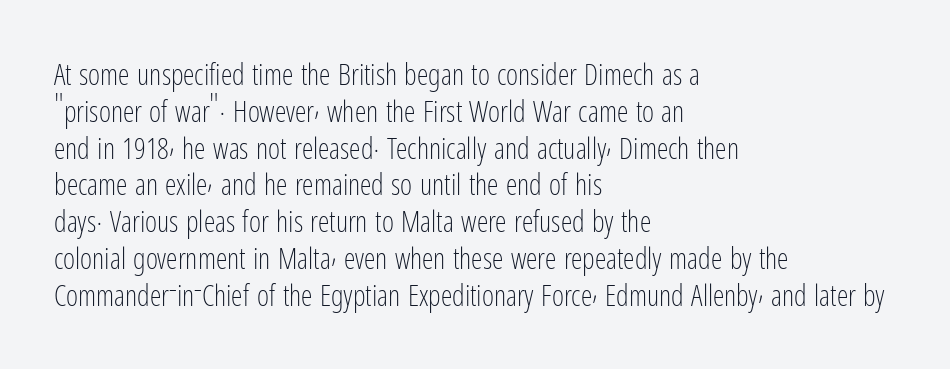
Characters remain perfectly vertical along every line. Think standard paragraph weight, or any step lighter than that. Letters rest on an invisible, unmarked baseline. The face used here is a sans, in the tradition of grotesques and geometrics.
